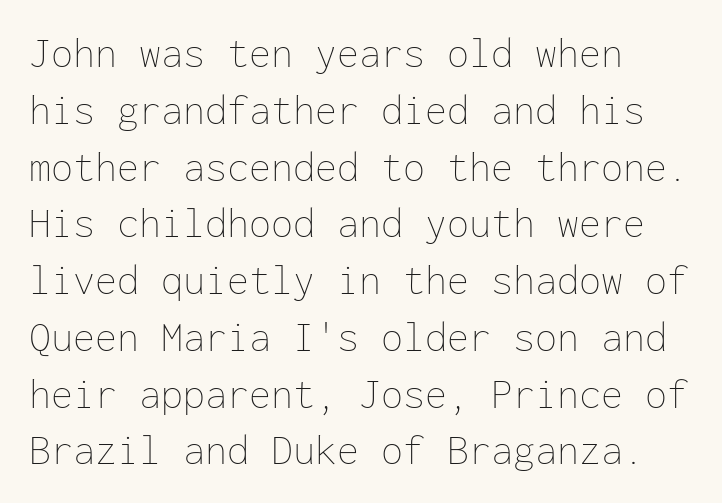
The image shows 44 px thin type, upright, monospaced; set left-aligned, normal line spacing (1.29x), normal letter spacing, not underlined; low stroke contrast and a medium x-height.
